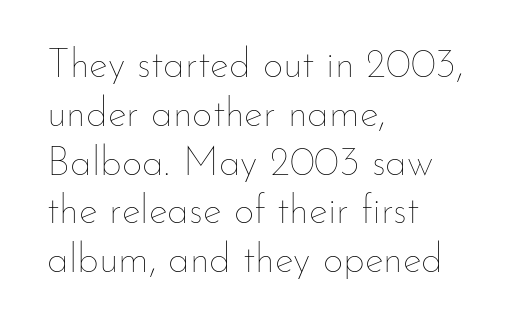
This rendering features lettering with no underline. Counters stay open thanks to moderate or lighter strokes. All the whitespace from short lines collects on the right. It's the straight-up-and-down kind of type. Nothing unusual about the tracking: characters are spaced as the font intends.
